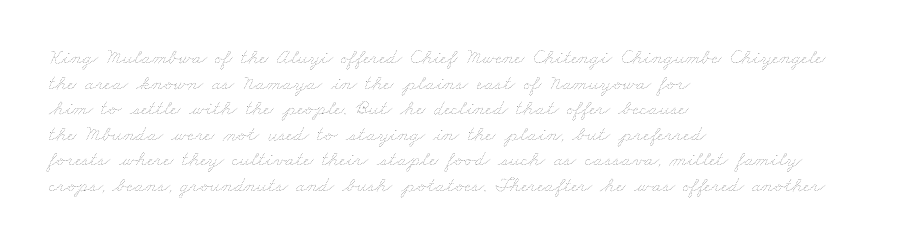
The image shows 21 px text type; set left-aligned, line spacing 1.22x, normal letter spacing, not underlined.
